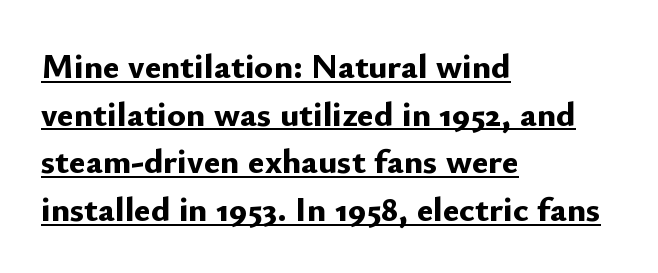
The leading is moderate, giving the passage an even texture. Every stem runs plumb, perpendicular to the baseline. Standard letterfit; no display-style spreading of the glyphs. This is heavy type, rendered in bold. These characters rest on top of a visible drawn line.
